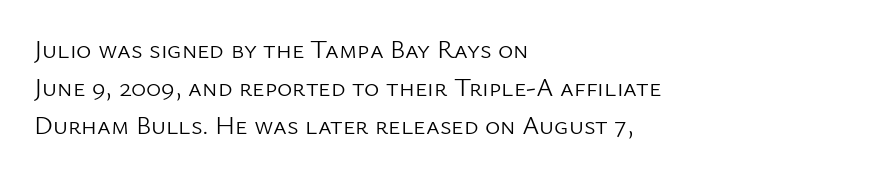
Q: Is the text bold? A: No.
Q: Is the text italic (slanted)? A: No, it is upright.
Q: Is the text underlined? A: No.
Q: How is the paragraph aligned? A: Left-aligned.
Q: Is the spacing between letters normal or unusually wide? A: Normal.
Q: Is the spacing between lines tight, normal or loose? A: Normal.
